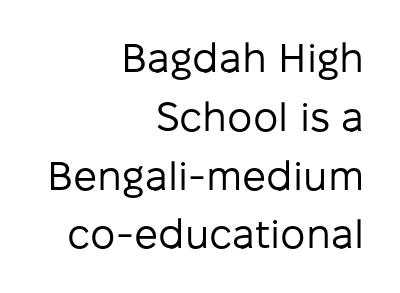
{"serif": "no", "italic": "no", "bold": "no", "weight": "regular", "width": "normal", "stroke_contrast": "low", "x_height": "medium", "monospaced": "no", "underline": "no", "align": "right", "line_spacing": "normal", "line_spacing_ratio": 1.47, "letter_spacing": "normal", "letter_spacing_em": 0.0, "glyph_px": 40}
